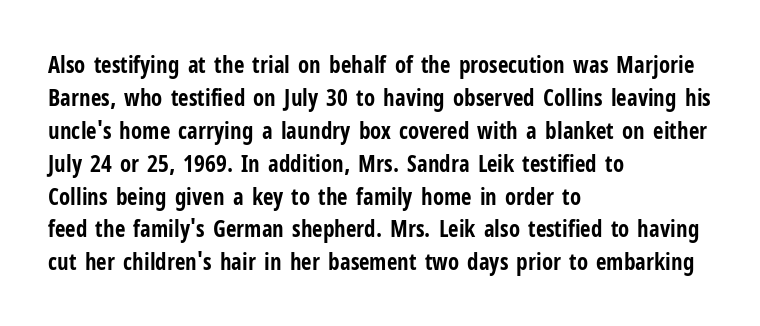
The image shows 23 px bold type, upright; set left-aligned, normal line spacing (1.43x), normal letter spacing, not underlined.
